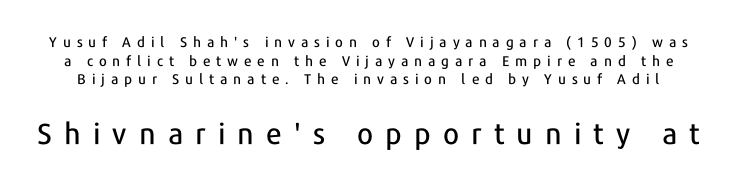
Q: Is the text italic (slanted)? A: No, it is upright.
Q: Is the typeface a serif or a sans-serif typeface? A: Sans-serif.
Q: Is the text underlined? A: No.
Q: Is the spacing between letters normal or unusually wide? A: Unusually wide.
Q: Is the spacing between lines tight, normal or loose? A: Normal.
Q: Which block of text is set in a larger size, the first (top) or the second (bottom)? A: The second (bottom) one.
Q: Width (condensed, normal, or wide)? A: Normal.
Q: Stroke contrast? A: Low.
Q: x-height? A: Medium.
Q: Monospaced? A: No.
